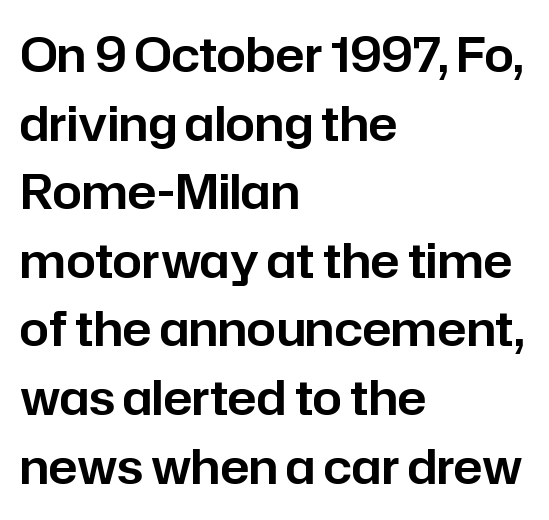
The image shows 47 px sans-serif type, upright; set left-aligned, normal line spacing (1.46x), normal letter spacing, not underlined; low stroke contrast and a medium x-height.
